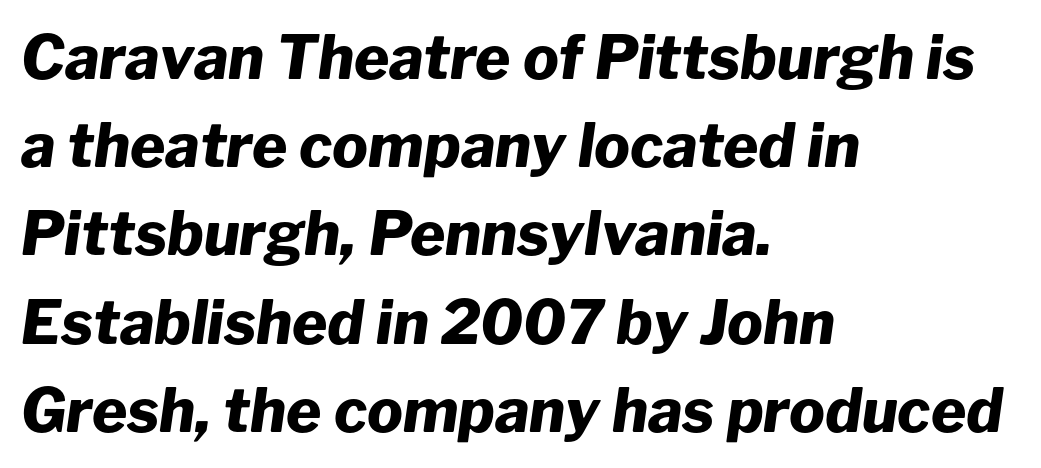
{"italic": "yes", "lean": "right", "slant_degrees": 8, "bold": "yes", "weight": "heavy", "width": "normal", "stroke_contrast": "low", "x_height": "medium", "monospaced": "no", "underline": "no", "align": "left", "line_spacing": "normal", "line_spacing_ratio": 1.47, "letter_spacing": "normal", "letter_spacing_em": 0.0, "glyph_px": 60}
